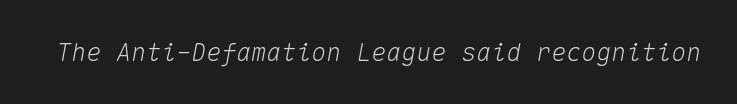
{"italic": "yes", "lean": "right", "slant_degrees": 10, "underline": "no", "letter_spacing": "normal", "letter_spacing_em": 0.0, "glyph_px": 25}
